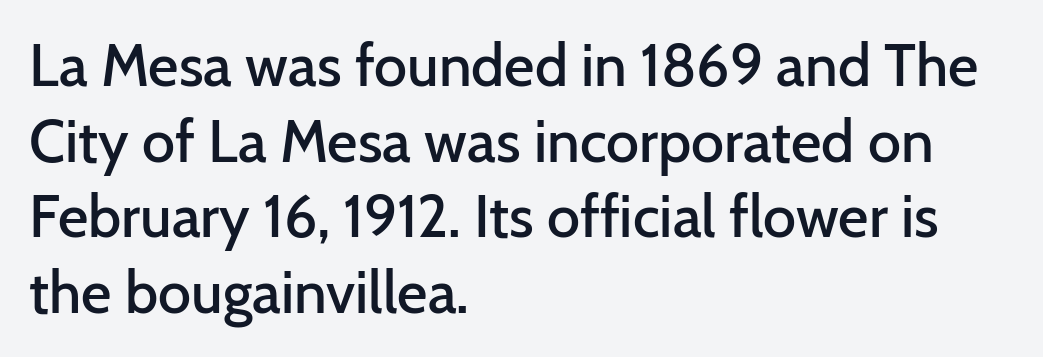
Q: Is the text bold? A: Semi-bold.
Q: Is the text italic (slanted)? A: No, it is upright.
Q: Is the typeface a serif or a sans-serif typeface? A: Sans-serif.
Q: Is the text underlined? A: No.
Q: How is the paragraph aligned? A: Left-aligned.
Q: Is the spacing between letters normal or unusually wide? A: Normal.
Q: Is the spacing between lines tight, normal or loose? A: Normal.
Q: Width (condensed, normal, or wide)? A: Normal.
Q: Stroke contrast? A: Low.
Q: x-height? A: Medium.
Q: Monospaced? A: No.
